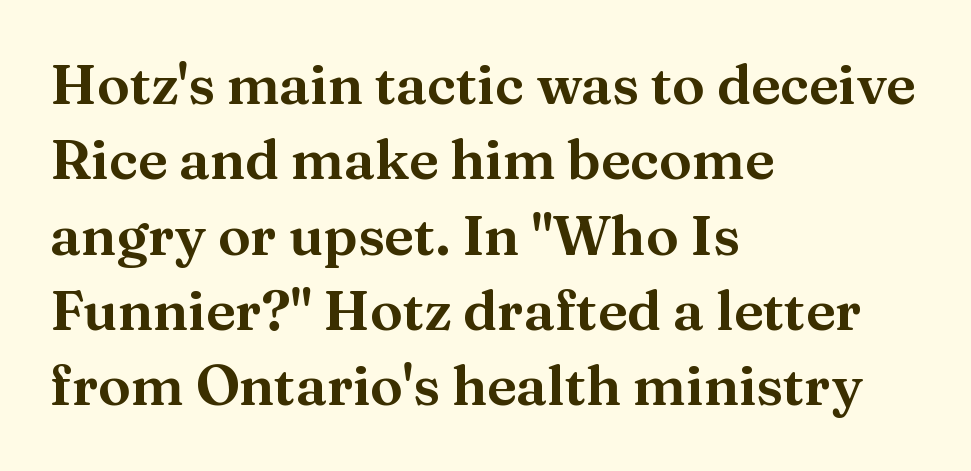
{"serif": "yes", "italic": "no", "width": "normal", "stroke_contrast": "medium", "x_height": "medium", "monospaced": "no", "underline": "no", "align": "left", "line_spacing": "normal", "line_spacing_ratio": 1.37, "letter_spacing": "normal", "letter_spacing_em": 0.0, "glyph_px": 55}
